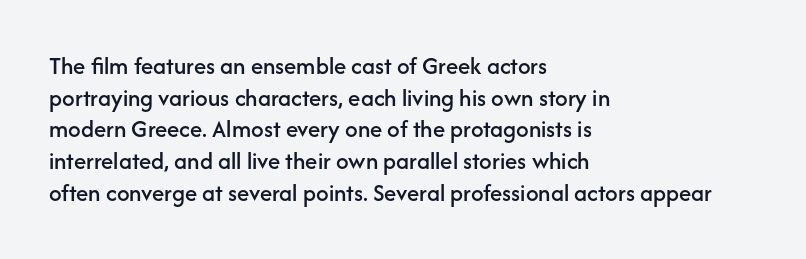
The image shows 25 px text type, upright; set left-aligned, normal line spacing (1.27x), normal letter spacing, not underlined.
